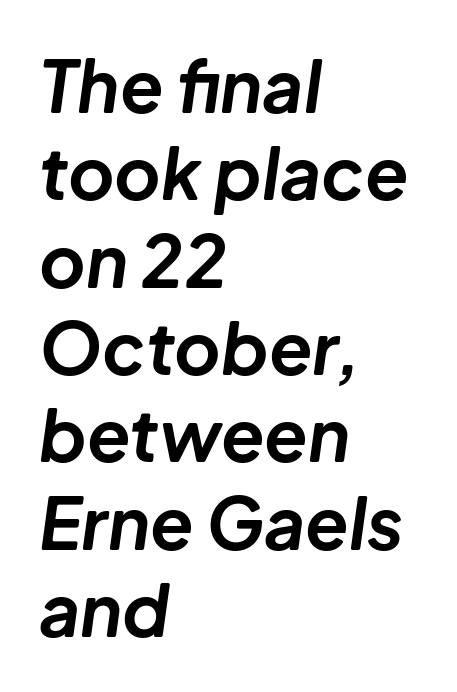
The image shows 71 px bold type, italic (leaning right); set left-aligned, line spacing 1.23x, normal letter spacing, not underlined; low stroke contrast and a medium x-height.
